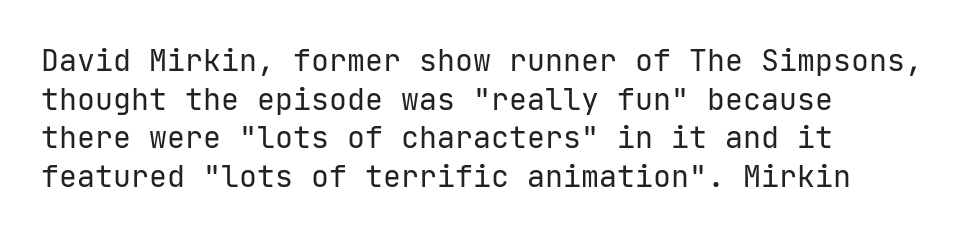
Every row of glyphs begins at an identical x-position on the left. Leading: standard. Nothing unusual about the tracking: characters are spaced as the font intends. Is the type heavy? It reads as light-to-regular instead. Rendered with straight, roman letterforms.
